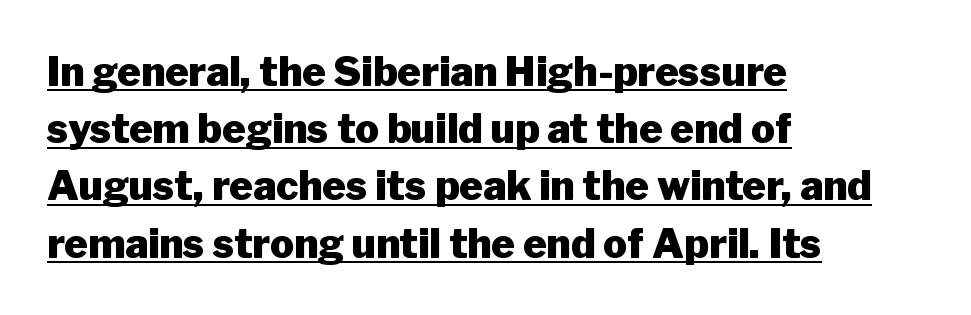
Q: Is the text bold? A: Yes.
Q: Is the text italic (slanted)? A: No, it is upright.
Q: Is the typeface a serif or a sans-serif typeface? A: Sans-serif.
Q: Is the text underlined? A: Yes.
Q: How is the paragraph aligned? A: Left-aligned.
Q: Is the spacing between letters normal or unusually wide? A: Normal.
Q: Is the spacing between lines tight, normal or loose? A: Normal.
Q: Width (condensed, normal, or wide)? A: Normal.
Q: Stroke contrast? A: Low.
Q: x-height? A: Medium.
Q: Monospaced? A: No.
